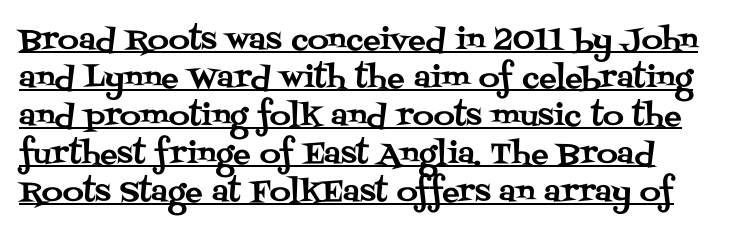
The rendering keeps characters at their native spacing. Compared with a centered layout, this one pins lines to the left instead. The specimen reads as upright at a glance. The characters display serif detailing at their extremities. One glance says typical: line gaps are just what's usual. A typographer would call this underscored text.
